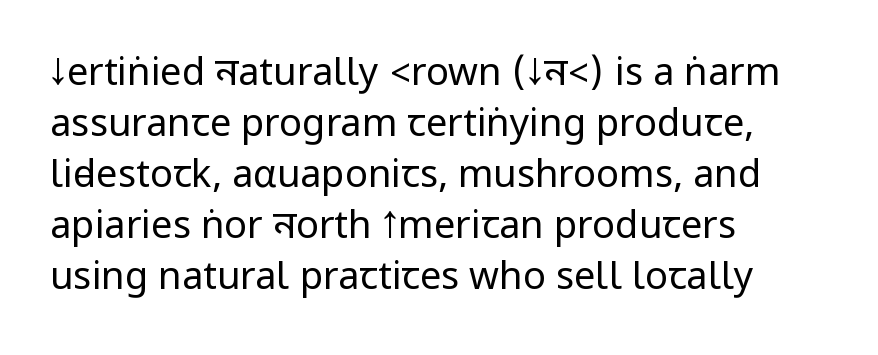
{"serif": "no", "italic": "no", "bold": "no", "weight": "regular", "width": "condensed", "stroke_contrast": "low", "underline": "no", "align": "left", "line_spacing": "normal", "line_spacing_ratio": 1.34, "letter_spacing": "normal", "letter_spacing_em": 0.0, "glyph_px": 38}
